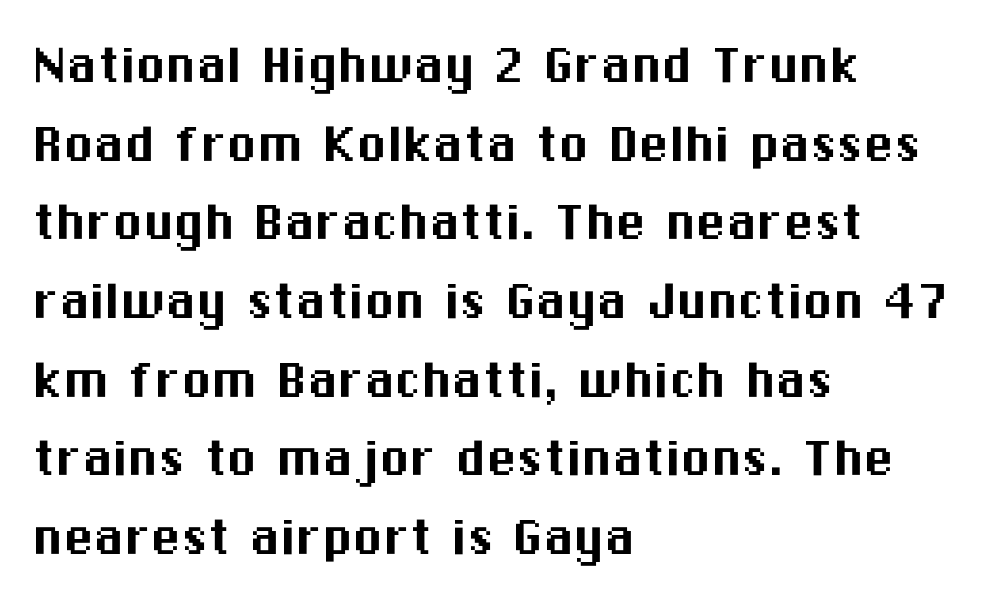
The image shows 61 px sans-serif type, upright; set left-aligned, normal line spacing (1.29x), normal letter spacing, not underlined; medium stroke contrast and a medium x-height.
